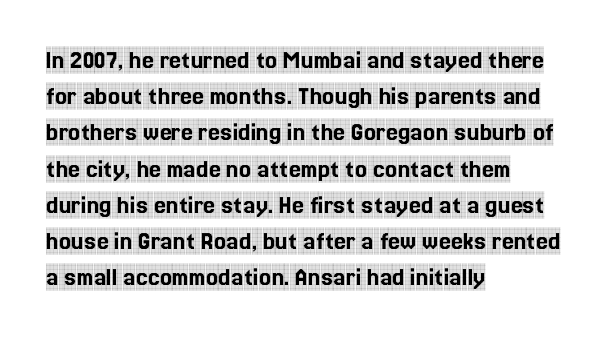
Q: Is the text italic (slanted)? A: No, it is upright.
Q: Is the text underlined? A: No.
Q: How is the paragraph aligned? A: Left-aligned.
Q: Is the spacing between letters normal or unusually wide? A: Normal.
Q: Is the spacing between lines tight, normal or loose? A: Normal.
